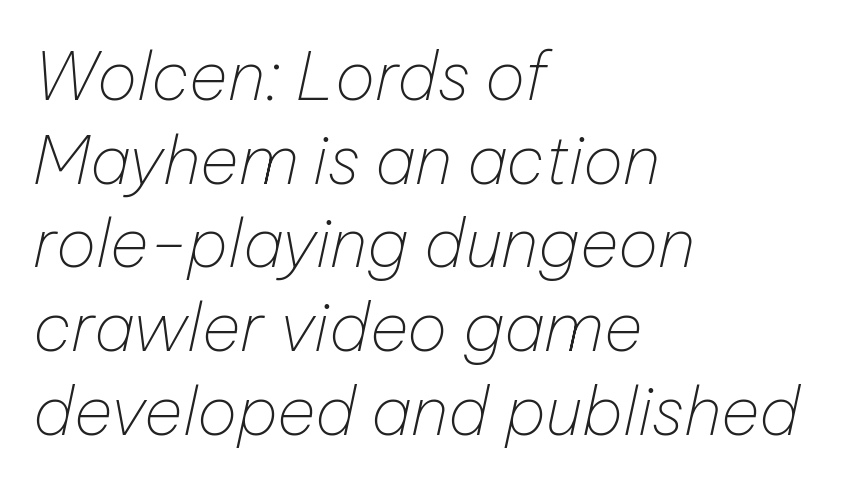
The image shows 67 px thin type, italic (leaning right); set left-aligned, normal line spacing (1.25x), normal letter spacing, not underlined; low stroke contrast and a medium x-height.
